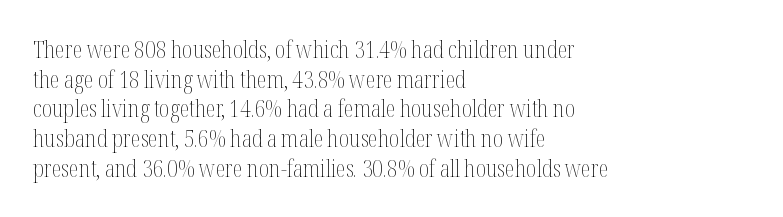
{"italic": "no", "bold": "no", "underline": "no", "align": "left", "line_spacing": "normal", "line_spacing_ratio": 1.29, "letter_spacing": "normal", "letter_spacing_em": 0.0, "glyph_px": 23}
